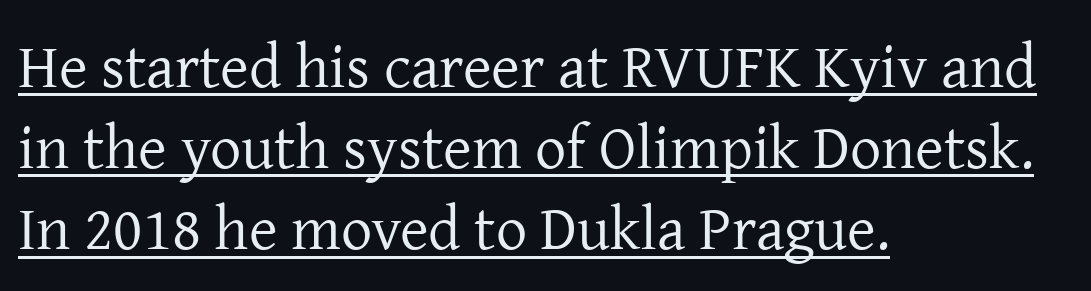
{"serif": "yes", "italic": "no", "bold": "no", "weight": "regular", "width": "normal", "stroke_contrast": "low", "x_height": "medium", "monospaced": "no", "underline": "yes", "align": "left", "line_spacing": "normal", "line_spacing_ratio": 1.31, "letter_spacing": "normal", "letter_spacing_em": 0.0, "glyph_px": 62}
